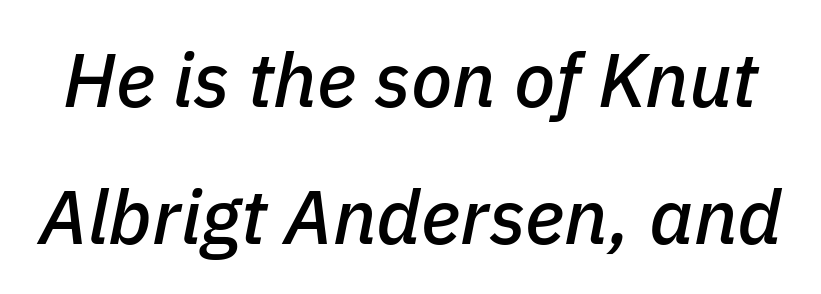
Inter-character spacing is left at the font's built-in metrics. The baseline area is clear. Looking at the ascenders, they clearly lean. The face used here is proportionally spaced, like ordinary book or web type.
